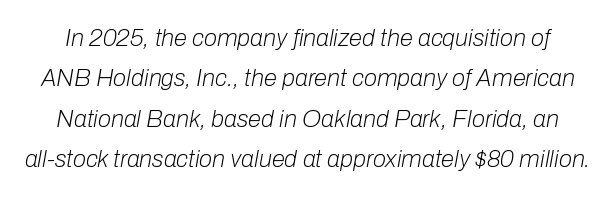
The image shows 24 px text type, italic (leaning right); set normal line spacing (1.68x), normal letter spacing, not underlined.
